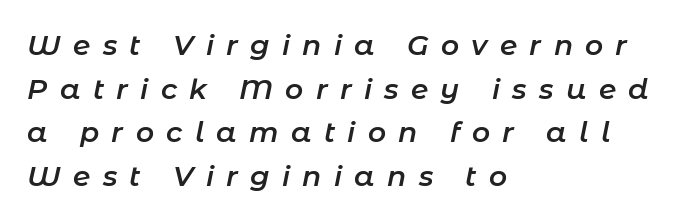
Vertical spacing — default. Think of a printed novel: that variable character pitch is what you see here. Visually the block forms a straight wall on the left and a jagged coastline on the right. The space directly below the letters is spotless.
